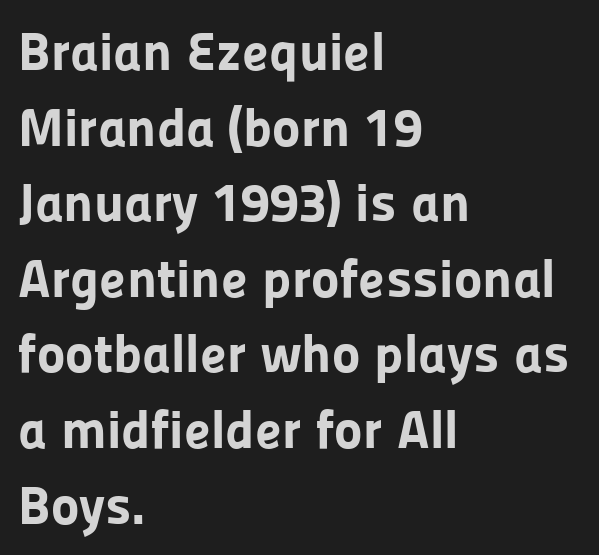
Ordinary non-slanted type is in use. The text block is weighted toward the left margin, trailing off unevenly rightward. The letters advance in unequal steps, a hallmark of proportional type. Typographic density is high because the face is bold.
